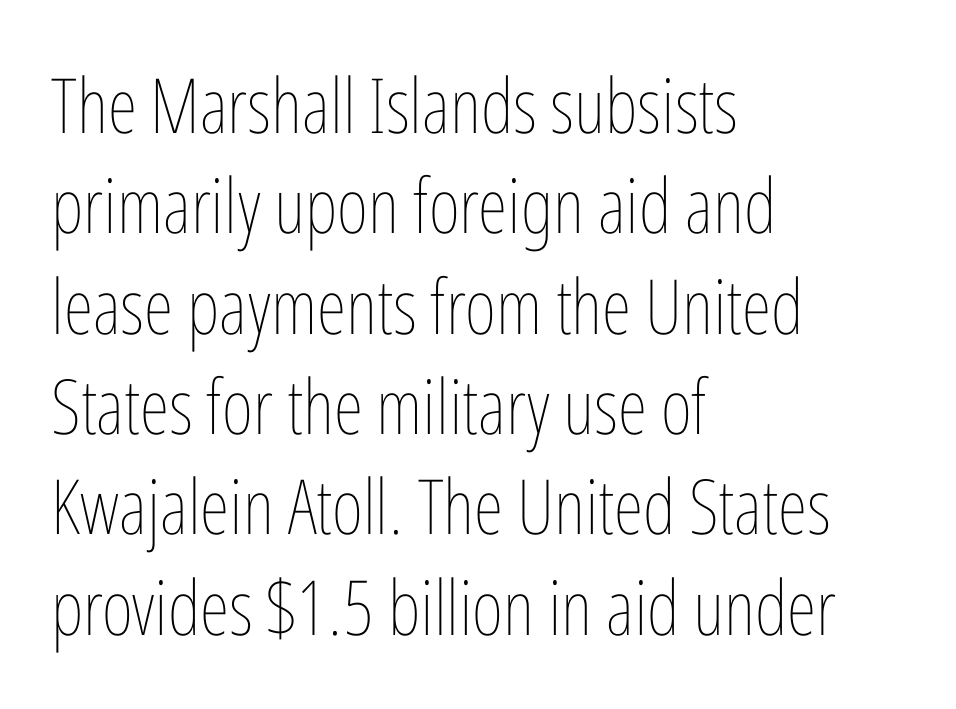
Q: Is the text bold? A: No.
Q: Is the text italic (slanted)? A: No, it is upright.
Q: Is the text underlined? A: No.
Q: How is the paragraph aligned? A: Left-aligned.
Q: Is the spacing between letters normal or unusually wide? A: Normal.
Q: Is the spacing between lines tight, normal or loose? A: Normal.
Q: Width (condensed, normal, or wide)? A: Condensed.
Q: Stroke contrast? A: Low.
Q: x-height? A: Medium.
Q: Monospaced? A: No.
